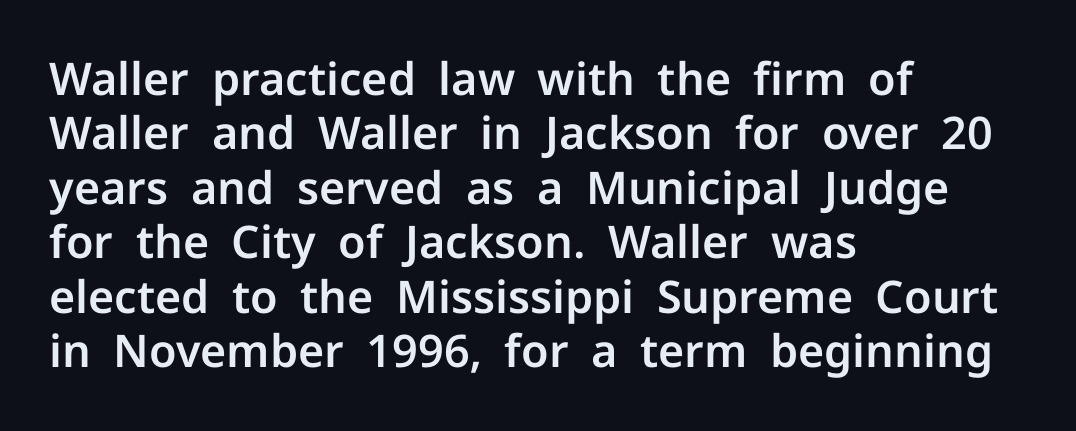
The face used here is proportionally spaced, like ordinary book or web type. Classification — sans serif. Posture: straight, roman, zero tilt. Compared with typical body copy, the letter spacing here is the same. Anything drawn beneath the words? Only blank space. Reading down the block, your eye returns to a fixed left position each line.
